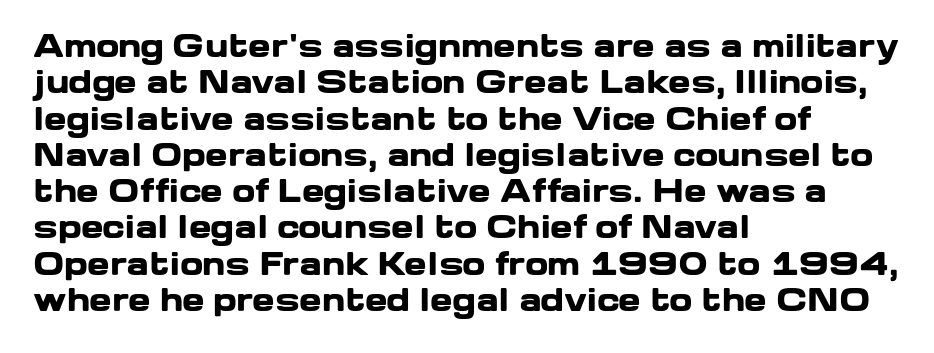
The image shows 30 px heavy, wide sans-serif type, upright; set left-aligned, line spacing 1.21x, normal letter spacing, not underlined; low stroke contrast and a medium x-height.
